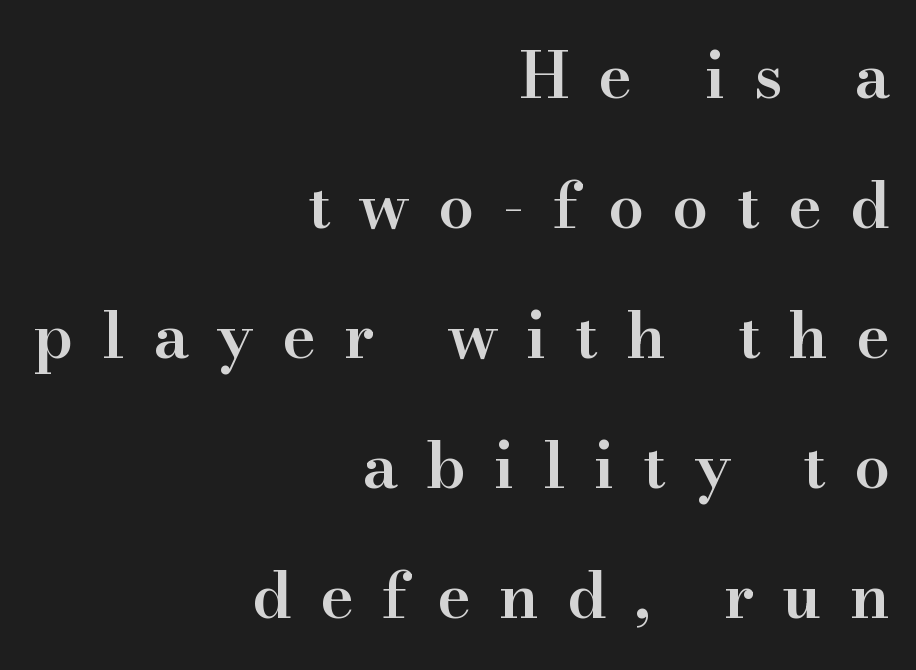
Serifs: yes, visible at the terminals of the letterforms. In terms of leading, this rendering errs on the spacious side. The zone under the glyphs is completely vacant. Horizontal alignment here is rightward, an uncommon choice for prose. This rendering widens character spacing well past its baseline value. Characters remain perfectly vertical along every line.
